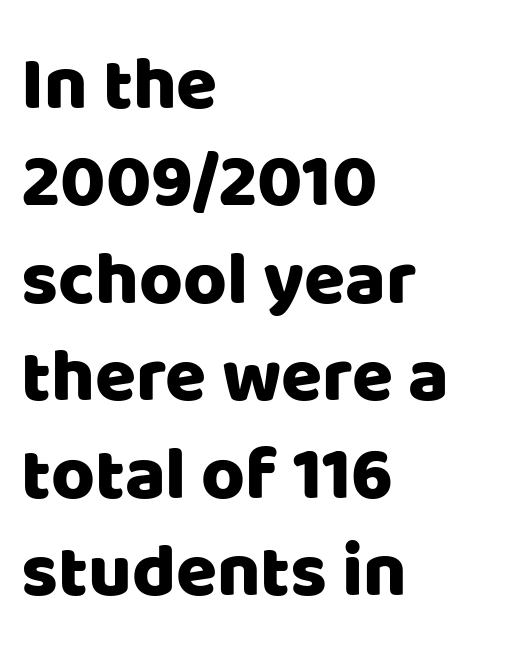
The letters sit at their default tracking, neither squeezed nor spread. Designer's note — italics off, roman on. Unlike a traditional serif, this face leaves its strokes unadorned. Decoration check: the copy has no underline.
